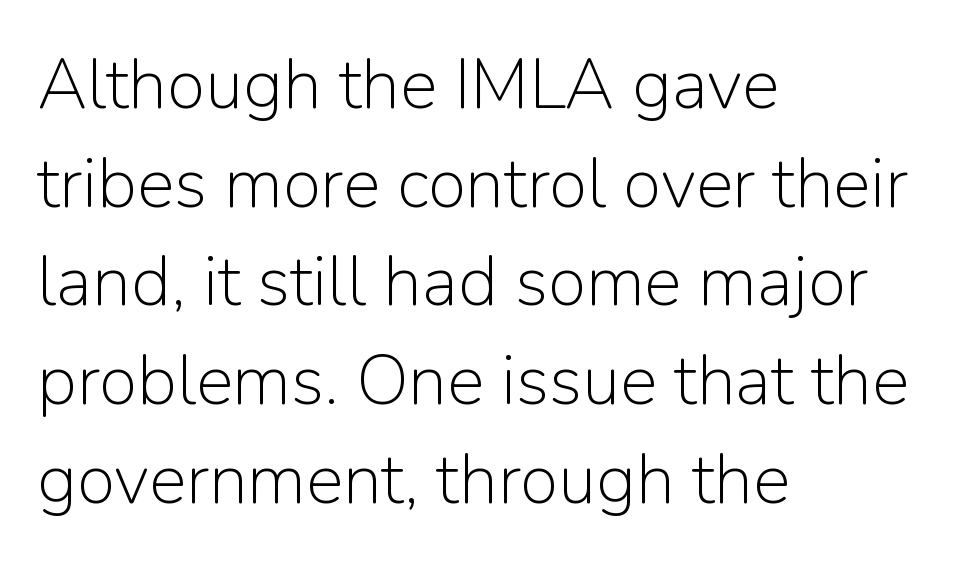
{"serif": "no", "italic": "no", "bold": "no", "weight": "light", "width": "normal", "stroke_contrast": "low", "x_height": "medium", "monospaced": "no", "underline": "no", "align": "left", "line_spacing": "normal", "line_spacing_ratio": 1.41, "letter_spacing": "normal", "letter_spacing_em": 0.0, "glyph_px": 70}
